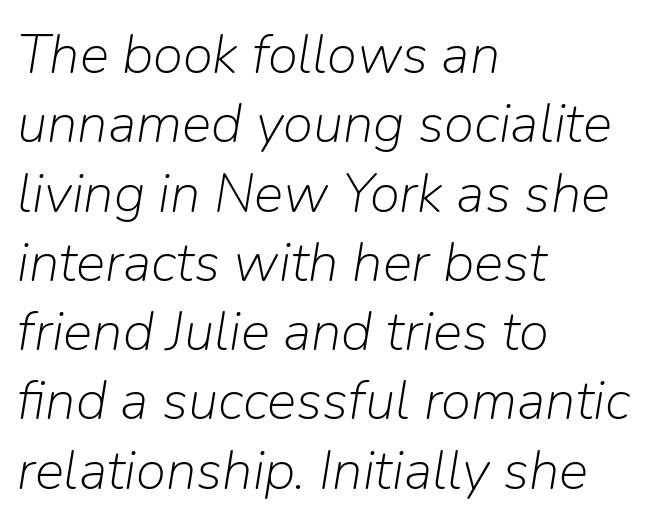
The image shows 55 px light type, italic (leaning right); set left-aligned, normal line spacing (1.26x), normal letter spacing, not underlined; low stroke contrast and a medium x-height.
